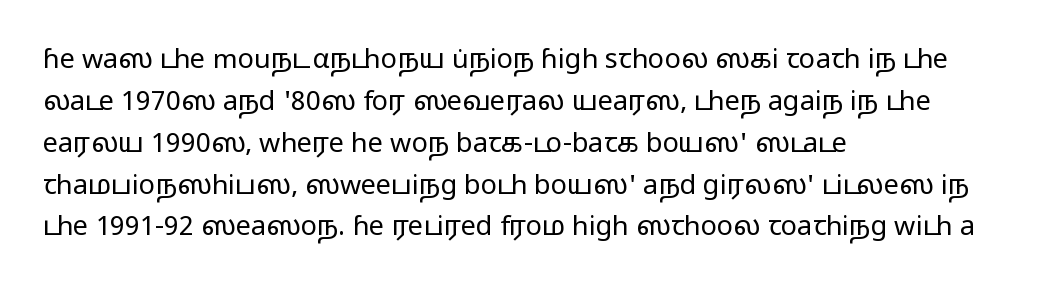
{"italic": "no", "bold": "no", "underline": "no", "align": "left", "line_spacing": "normal", "line_spacing_ratio": 1.55, "letter_spacing": "normal", "letter_spacing_em": 0.0, "glyph_px": 27}
